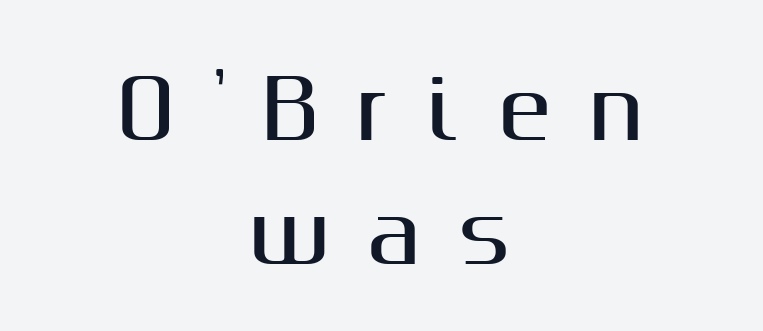
Q: Is the text italic (slanted)? A: No, it is upright.
Q: Is the typeface a serif or a sans-serif typeface? A: Sans-serif.
Q: Is the text underlined? A: No.
Q: How is the paragraph aligned? A: Centered.
Q: Is the spacing between letters normal or unusually wide? A: Unusually wide.
Q: Is the spacing between lines tight, normal or loose? A: Normal.
Q: Width (condensed, normal, or wide)? A: Normal.
Q: Stroke contrast? A: Medium.
Q: x-height? A: Medium.
Q: Monospaced? A: No.
